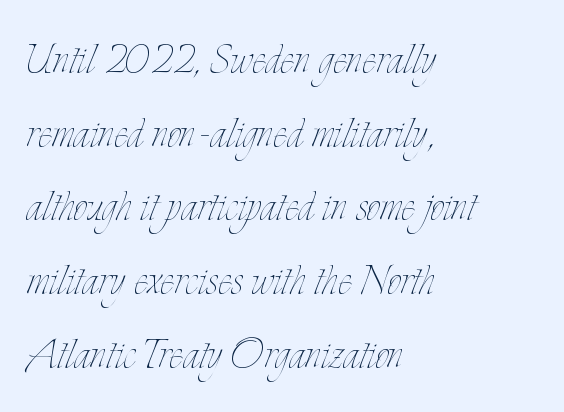
Horizontal bands of white between lines are of average thickness. The letters advance in unequal steps, a hallmark of proportional type. Vertical stems look standard width or narrower in stroke. Underline: absent. Horizontally, the lines are justified to the leading edge only.
